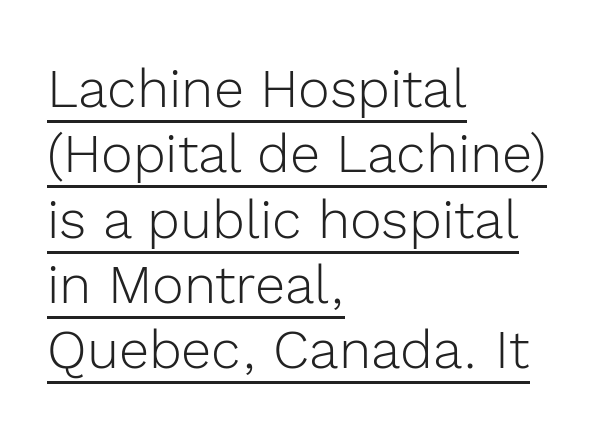
Caption: face not bold, strokes unweighted. The typography opts for an upright posture over an oblique one. Underlined type. These lines are rendered in a variable-pitch font.
